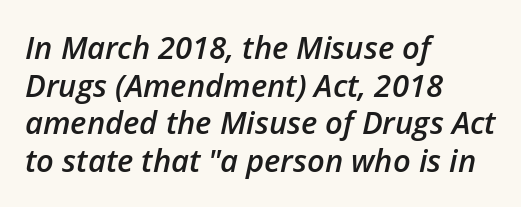
The image shows 31 px semibold type, italic (leaning right); set left-aligned, line spacing 1.21x, normal letter spacing, not underlined; low stroke contrast and a medium x-height.
